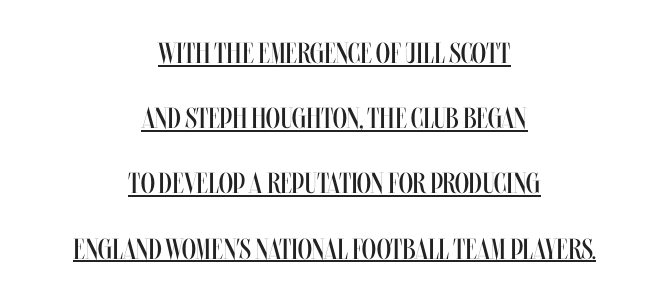
Like a heading marked for emphasis, these lines bear an underscore. Style check: upright. Honestly, the letter spacing is just normal — you wouldn't notice it. A centered setting, common on invitations and titles, is used for this passage. Line spacing here is loose.
